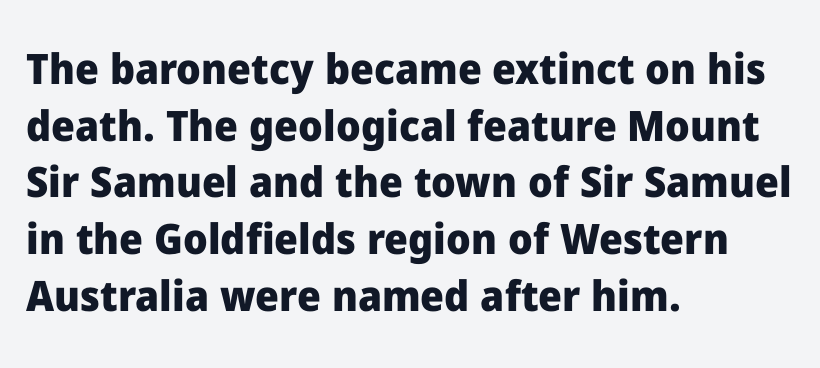
The image shows 42 px heavy sans-serif type, upright; set left-aligned, normal line spacing (1.35x), normal letter spacing, not underlined; low stroke contrast and a medium x-height.
